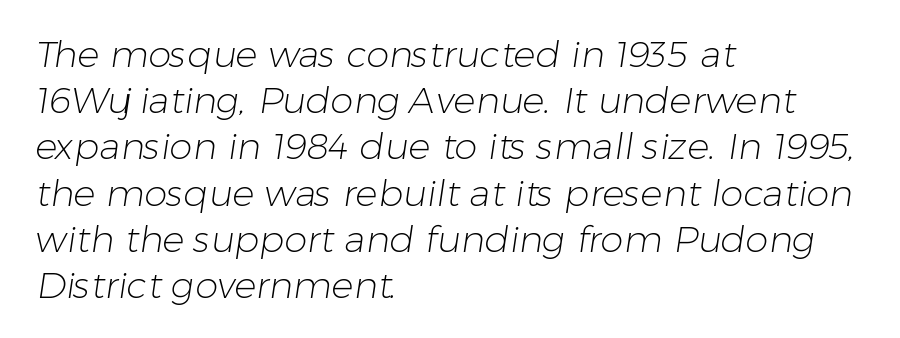
{"serif": "no", "bold": "no", "weight": "light", "width": "normal", "stroke_contrast": "low", "x_height": "medium", "monospaced": "no", "underline": "no", "align": "left", "line_spacing": "normal", "line_spacing_ratio": 1.25, "letter_spacing": "normal", "letter_spacing_em": 0.0, "glyph_px": 37}
